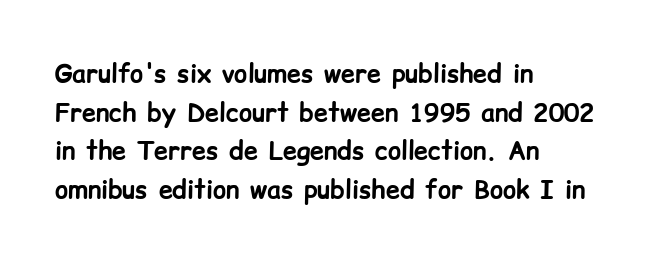
Lines of text with bare space underneath. Default kerning and tracking; the words read as compact shapes. Typeset ragged right — the left edge is the straight one. Regarding leading, the lines here are spaced in the standard way. Every stem runs plumb, perpendicular to the baseline.
